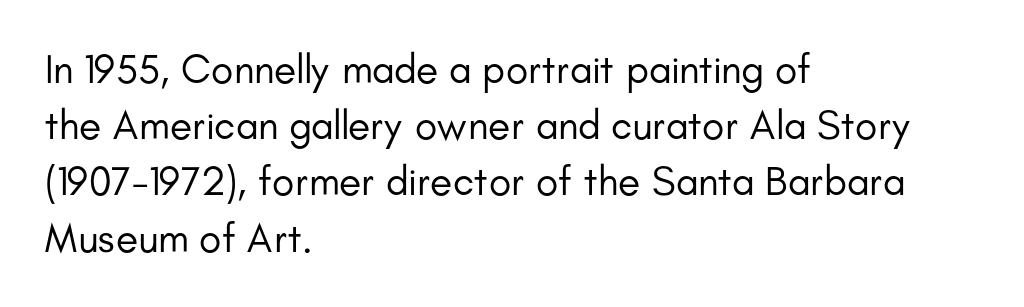
Has an underline been added? It has not. In terms of letterspacing, this is plain default setting. The setting favours the left margin, as ordinary paragraphs usually do. This block has exactly the height ordinary leading produces. Does the lettering tilt? It doesn't — this is upright. Weight: regular or lighter.
